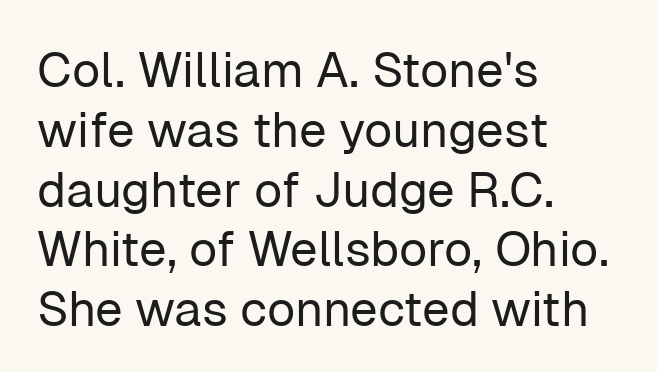
No chunkiness to these letters — they're not bold. Has an underline been added? It has not. Italic? Not at all — the glyphs are vertical. Honestly, the letter spacing is just normal — you wouldn't notice it. This rendering uses left alignment, leaving the right contour irregular. Check where the strokes stop: nothing finishes them off — pure sans.
